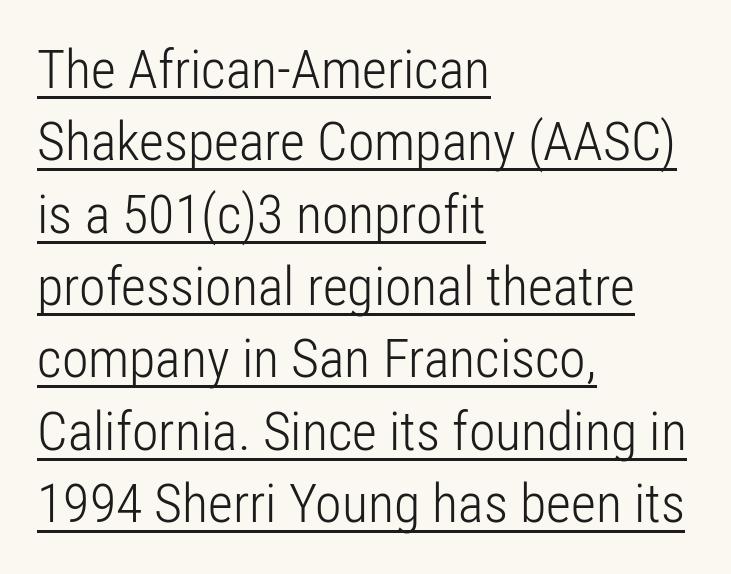
{"serif": "no", "italic": "no", "bold": "no", "weight": "light", "width": "condensed", "stroke_contrast": "low", "x_height": "medium", "monospaced": "no", "underline": "yes", "align": "left", "line_spacing": "normal", "line_spacing_ratio": 1.34, "letter_spacing": "normal", "letter_spacing_em": 0.0, "glyph_px": 54}
